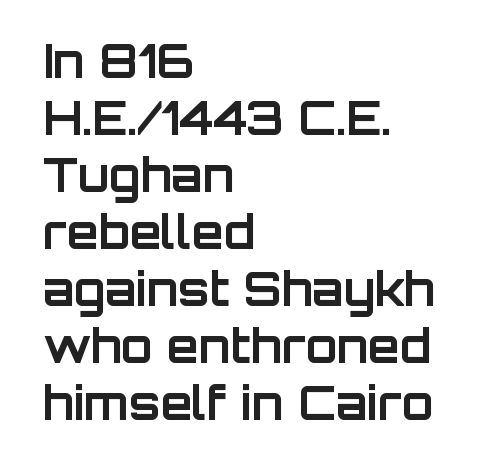
Q: Is the text bold? A: Yes.
Q: Is the text italic (slanted)? A: No, it is upright.
Q: Is the typeface a serif or a sans-serif typeface? A: Sans-serif.
Q: Is the text underlined? A: No.
Q: How is the paragraph aligned? A: Left-aligned.
Q: Is the spacing between letters normal or unusually wide? A: Normal.
Q: Width (condensed, normal, or wide)? A: Normal.
Q: Stroke contrast? A: Low.
Q: x-height? A: Large.
Q: Monospaced? A: No.
